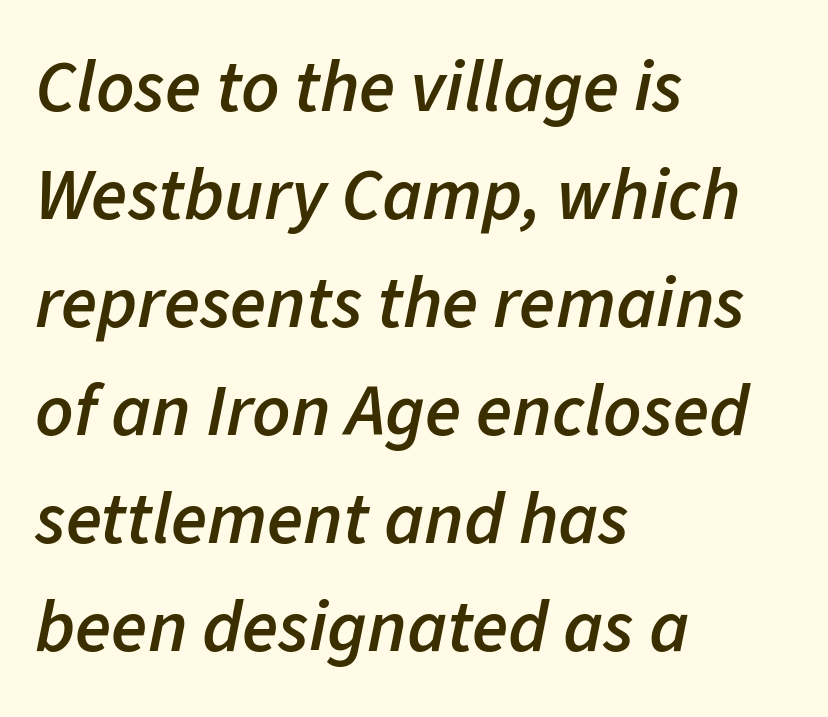
Q: Is the text bold? A: Semi-bold.
Q: Is the text italic (slanted)? A: Yes, it leans right by about 11 degrees.
Q: Is the text underlined? A: No.
Q: How is the paragraph aligned? A: Left-aligned.
Q: Is the spacing between letters normal or unusually wide? A: Normal.
Q: Is the spacing between lines tight, normal or loose? A: Normal.
Q: Width (condensed, normal, or wide)? A: Normal.
Q: Stroke contrast? A: Low.
Q: x-height? A: Medium.
Q: Monospaced? A: No.
